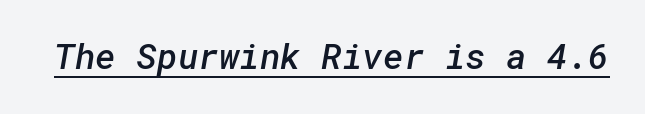
The image shows 35 px semibold sans-serif type; set normal letter spacing, underlined; low stroke contrast and a medium x-height.
